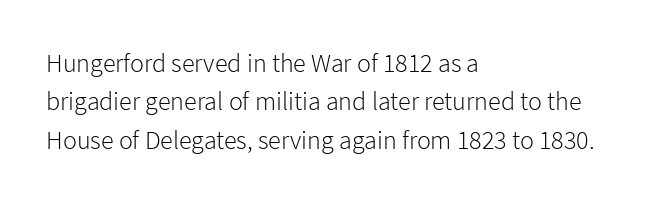
The image shows 26 px text type, upright; set left-aligned, normal line spacing (1.48x), normal letter spacing, not underlined.
